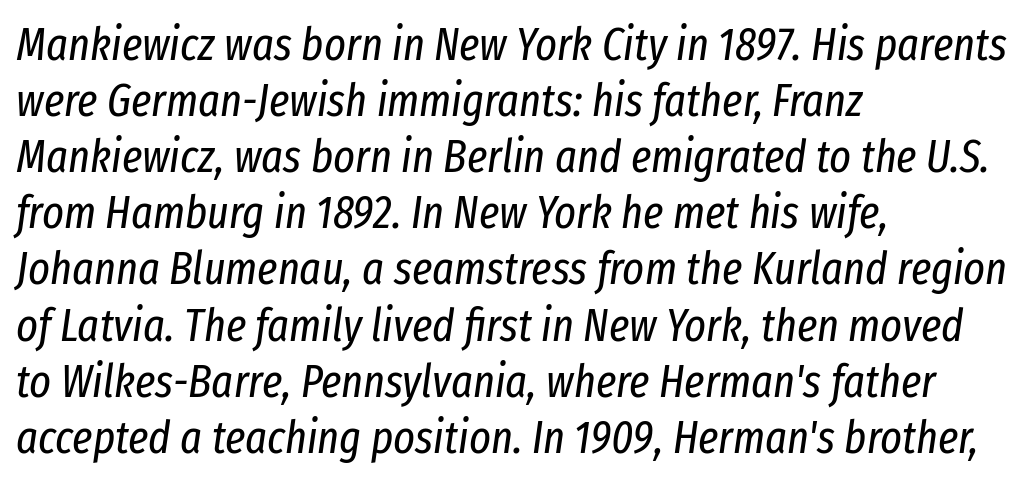
The image shows 46 px regular-weight, condensed type, italic (leaning right); set left-aligned, line spacing 1.22x, normal letter spacing, not underlined; low stroke contrast and a medium x-height.
